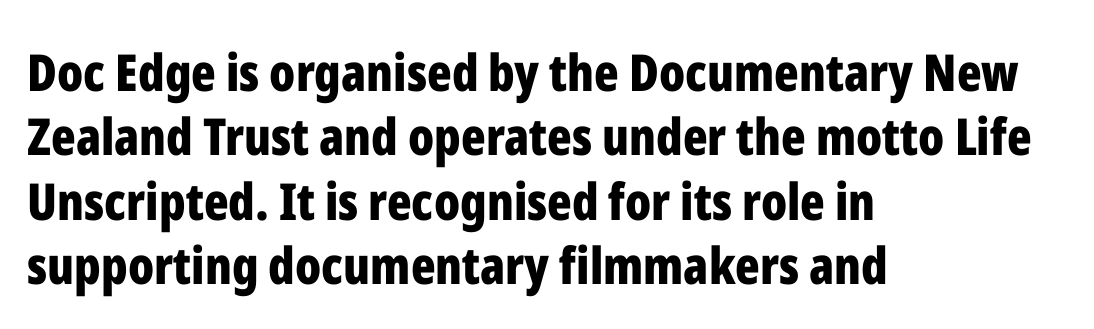
{"serif": "no", "italic": "no", "bold": "yes", "weight": "bold", "width": "condensed", "stroke_contrast": "low", "x_height": "medium", "monospaced": "no", "underline": "no", "align": "left", "line_spacing": "normal", "line_spacing_ratio": 1.26, "letter_spacing": "normal", "letter_spacing_em": 0.0, "glyph_px": 51}
